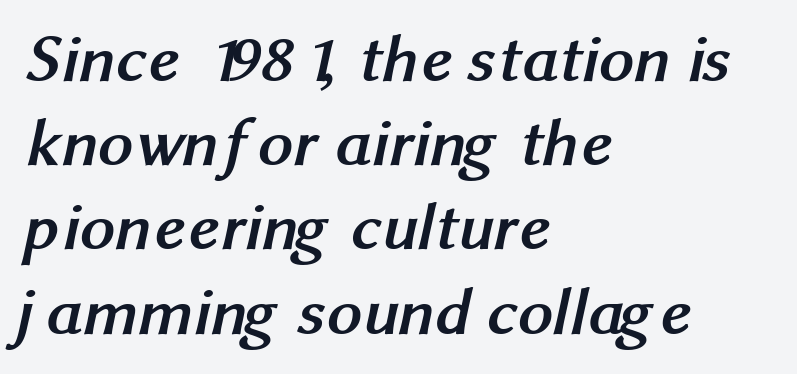
The image shows 69 px semibold sans-serif type; set left-aligned, line spacing 1.22x, normal letter spacing, not underlined; medium stroke contrast and a medium x-height.
